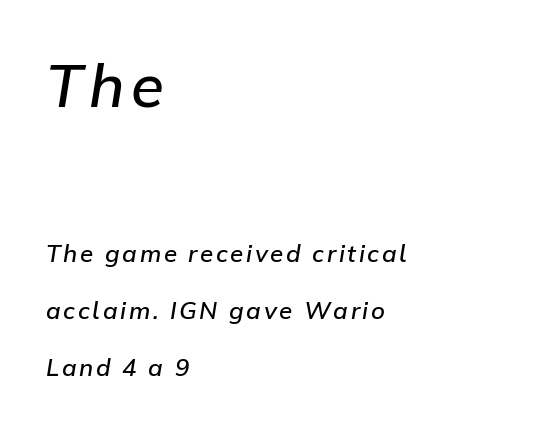
The image shows 60 px semibold type, italic (leaning right); set left-aligned, loose line spacing (2.38x), not underlined; the first (top) block is 2.5x larger; low stroke contrast and a medium x-height.
